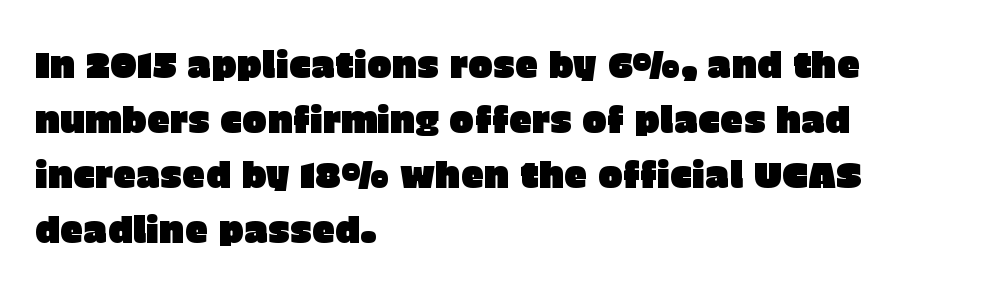
The image shows 37 px sans-serif type, upright; set left-aligned, normal line spacing (1.49x), normal letter spacing, not underlined; low stroke contrast and a large x-height.
